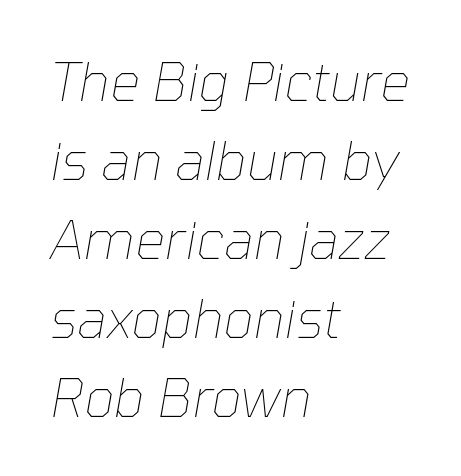
A normal amount of white space separates one row of letters from the next. The face used here is proportionally spaced, like ordinary book or web type. Clear beneath every line of the passage. Words appear dense and cohesive because spacing is normal.
